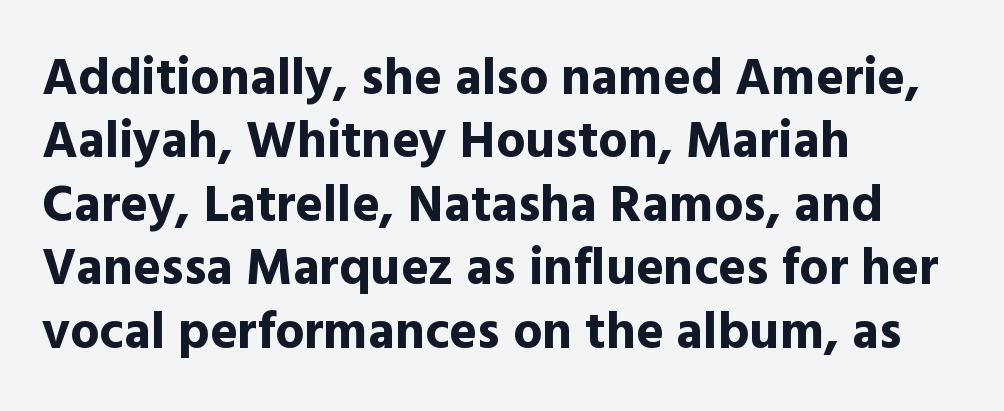
Characters follow at the spacing the type designer built in. Which margin do the lines hug? The left one — the right edge is uneven. The typesetting leans heavy: a genuine bold. Descenders are the only things crossing below the line. The passage shown is typed in a proportional face where columns would drift.
